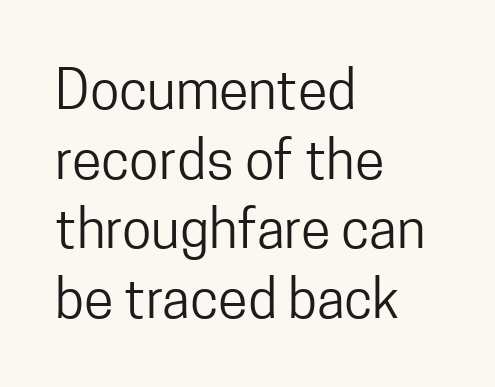
{"serif": "no", "italic": "no", "bold": "no", "weight": "regular", "width": "condensed", "stroke_contrast": "low", "x_height": "medium", "monospaced": "no", "underline": "no", "align": "left", "line_spacing": "normal", "line_spacing_ratio": 1.29, "letter_spacing": "normal", "letter_spacing_em": 0.0, "glyph_px": 54}
